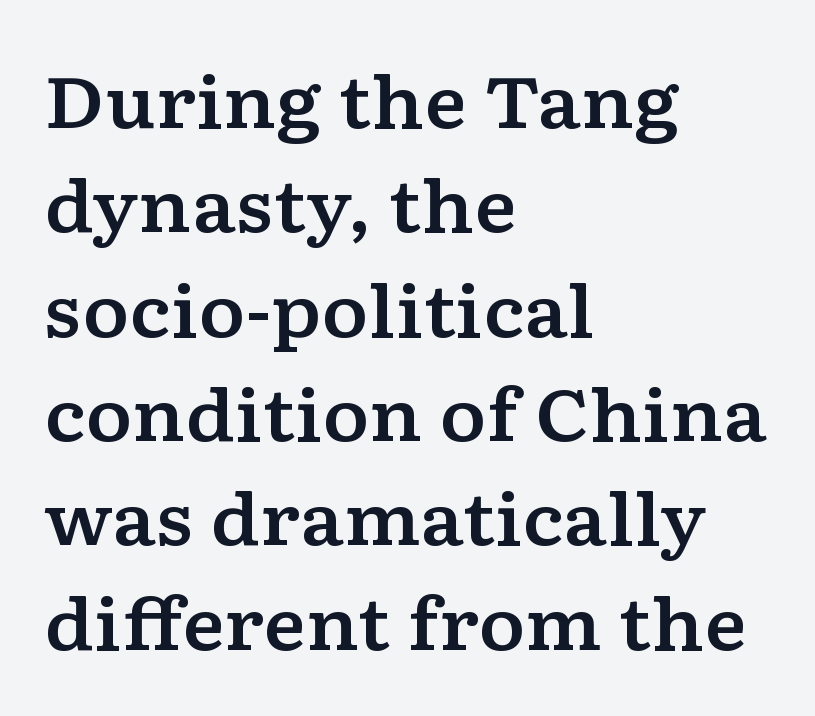
{"serif": "yes", "italic": "no", "width": "wide", "stroke_contrast": "low", "x_height": "medium", "monospaced": "no", "underline": "no", "align": "left", "line_spacing": "normal", "line_spacing_ratio": 1.47, "letter_spacing": "normal", "letter_spacing_em": 0.0, "glyph_px": 71}
